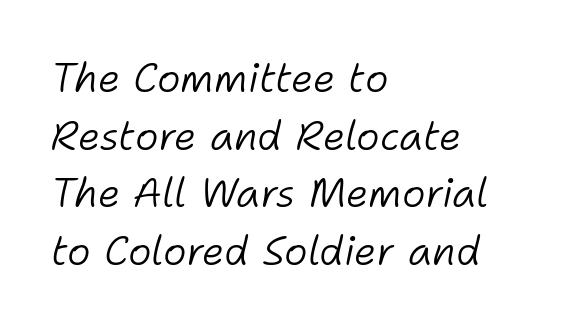
Q: Is the text bold? A: No.
Q: Is the text italic (slanted)? A: Yes, it leans right by about 11 degrees.
Q: Is the text underlined? A: No.
Q: How is the paragraph aligned? A: Left-aligned.
Q: Is the spacing between letters normal or unusually wide? A: Normal.
Q: Is the spacing between lines tight, normal or loose? A: Normal.
Q: Width (condensed, normal, or wide)? A: Normal.
Q: Stroke contrast? A: Low.
Q: x-height? A: Medium.
Q: Monospaced? A: No.
